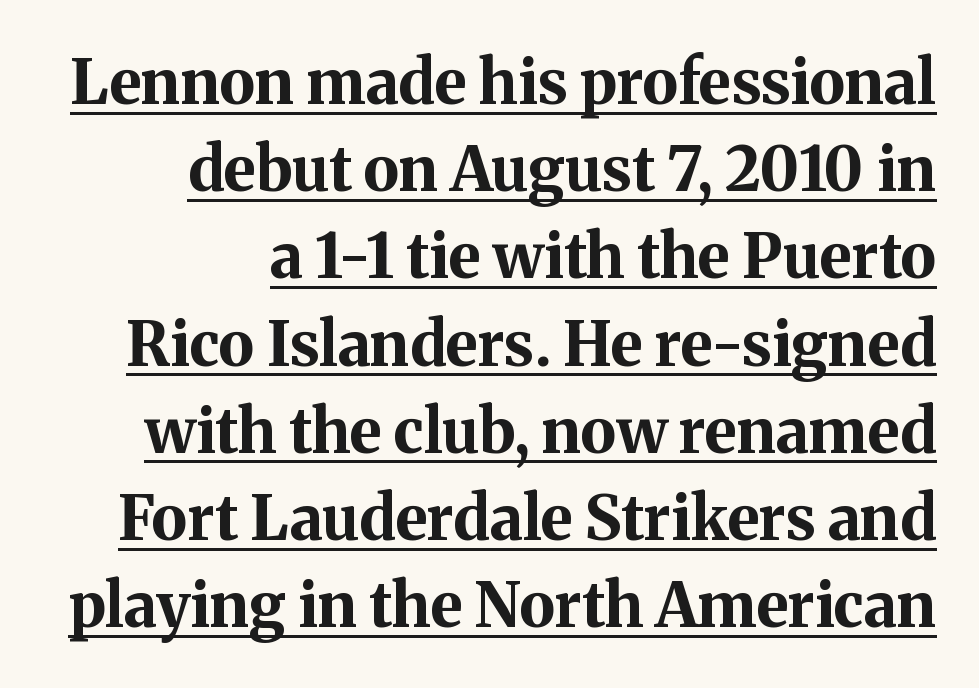
The image shows 61 px bold serif type, upright; set right-aligned, normal line spacing (1.43x), normal letter spacing, underlined; medium stroke contrast and a medium x-height.
